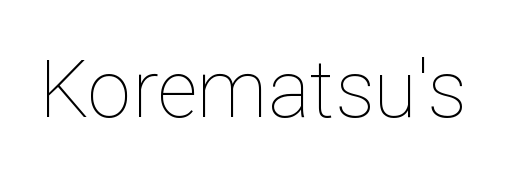
The image shows 79 px thin type, upright; set normal letter spacing, not underlined; low stroke contrast and a medium x-height.
